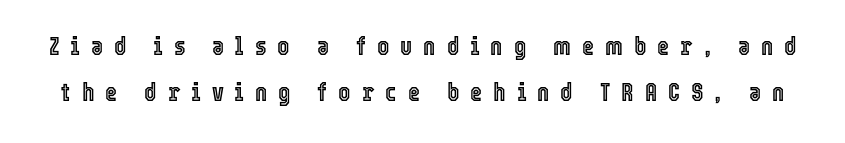
Q: Is the text italic (slanted)? A: No, it is upright.
Q: Is the text underlined? A: No.
Q: Is the spacing between letters normal or unusually wide? A: Unusually wide.
